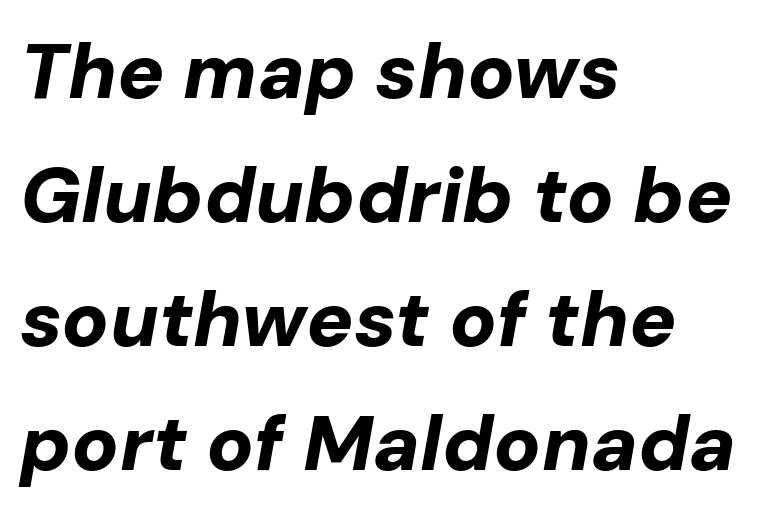
When letters slant like this, we call the style italic. The font is running at its bold setting. The tracking reads as untouched default to a designer's eye. Bare-footed words on every line. Casual observation: everything's shoved over to the left.
